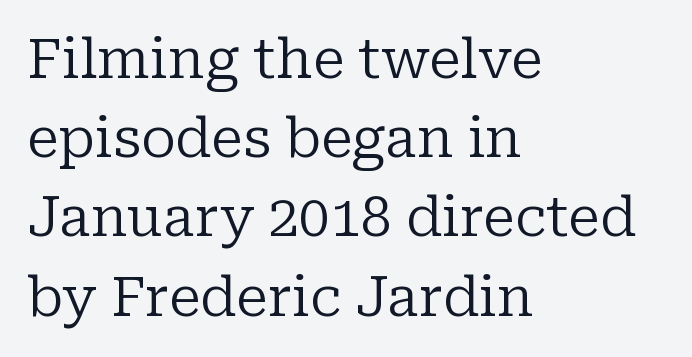
The rendering uses natural spacing where letterforms have individual widths. The space directly below the letters is spotless. Letter spacing: default. The font's upright variant was chosen for this text. To sum up the face: it has serifs.
